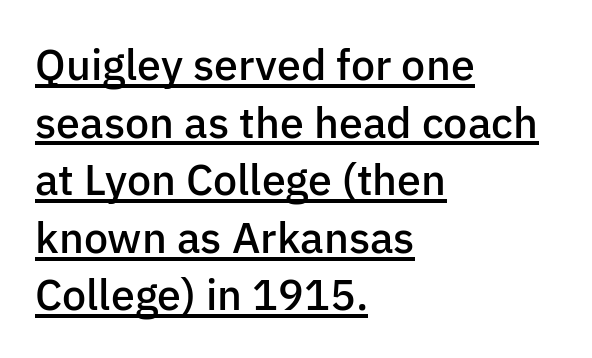
Q: Is the text bold? A: Semi-bold.
Q: Is the text italic (slanted)? A: No, it is upright.
Q: Is the typeface a serif or a sans-serif typeface? A: Sans-serif.
Q: Is the text underlined? A: Yes.
Q: How is the paragraph aligned? A: Left-aligned.
Q: Is the spacing between letters normal or unusually wide? A: Normal.
Q: Is the spacing between lines tight, normal or loose? A: Normal.
Q: Width (condensed, normal, or wide)? A: Normal.
Q: Stroke contrast? A: Low.
Q: x-height? A: Medium.
Q: Monospaced? A: No.
